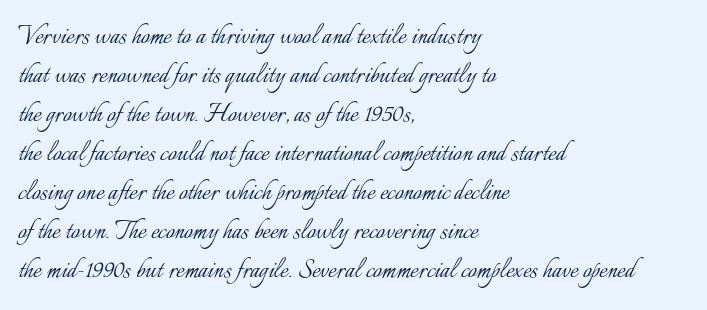
The image shows 31 px light type; set left-aligned, normal line spacing (1.26x), normal letter spacing, not underlined; low stroke contrast and a small x-height.
